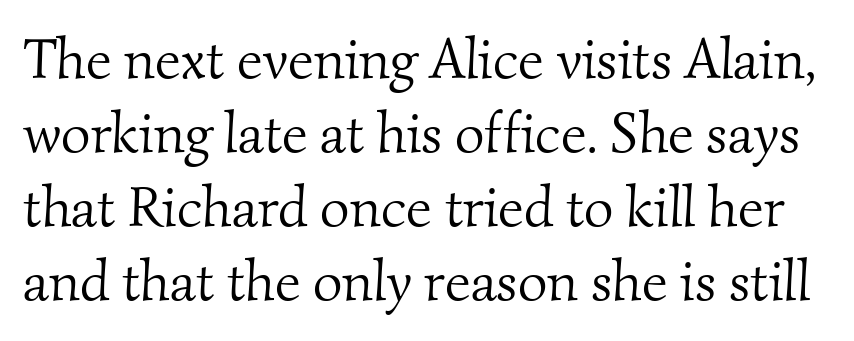
Q: Is the text bold? A: No.
Q: Is the typeface a serif or a sans-serif typeface? A: Serif.
Q: Is the text underlined? A: No.
Q: Is the spacing between letters normal or unusually wide? A: Normal.
Q: Is the spacing between lines tight, normal or loose? A: Normal.
Q: Width (condensed, normal, or wide)? A: Normal.
Q: Stroke contrast? A: Medium.
Q: x-height? A: Small.
Q: Monospaced? A: No.
